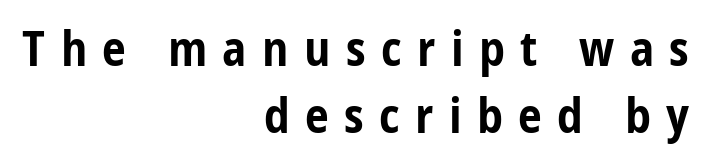
Is the block centered? No — it sits flush against the right margin. The face used here has the dense, thick strokes of a bold. Vertically, the passage feels balanced, rows spaced as you'd expect. A typesetter would call this heavily tracked-out type. No word sits above an underline. Think of a printed novel: that variable character pitch is what you see here.
